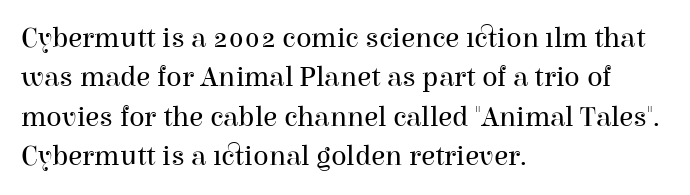
{"serif": "yes", "italic": "no", "bold": "no", "weight": "regular", "width": "normal", "stroke_contrast": "high", "x_height": "medium", "monospaced": "no", "underline": "no", "align": "left", "line_spacing": "normal", "line_spacing_ratio": 1.36, "letter_spacing": "normal", "letter_spacing_em": 0.0, "glyph_px": 29}
